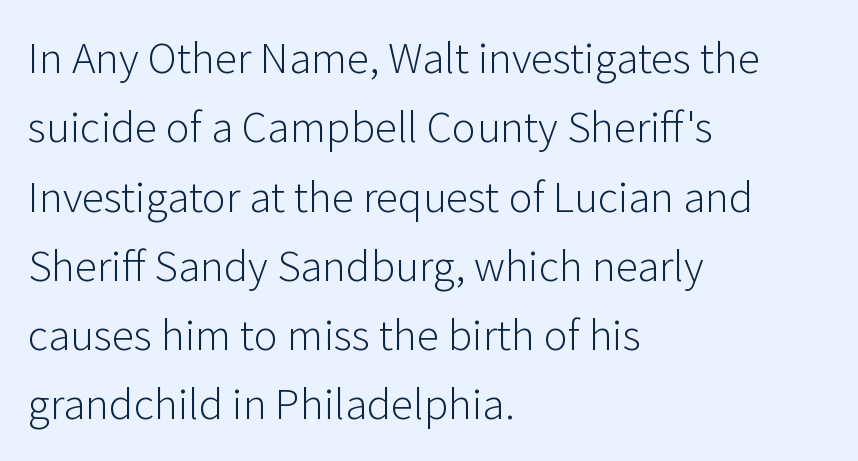
The image shows 45 px light sans-serif type, upright; set left-aligned, normal line spacing (1.54x), normal letter spacing, not underlined; low stroke contrast and a medium x-height.
